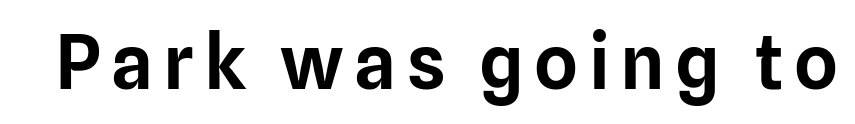
Q: Is the text italic (slanted)? A: No, it is upright.
Q: Is the typeface a serif or a sans-serif typeface? A: Sans-serif.
Q: Is the text underlined? A: No.
Q: Width (condensed, normal, or wide)? A: Normal.
Q: Stroke contrast? A: Low.
Q: x-height? A: Medium.
Q: Monospaced? A: No.
